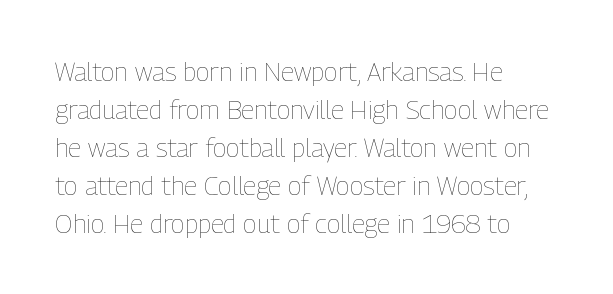
Visually the block forms a straight wall on the left and a jagged coastline on the right. Caption: standard tracking, unaltered. The type sits square on the baseline with zero lean. Weight: not bold — regular or lighter.
